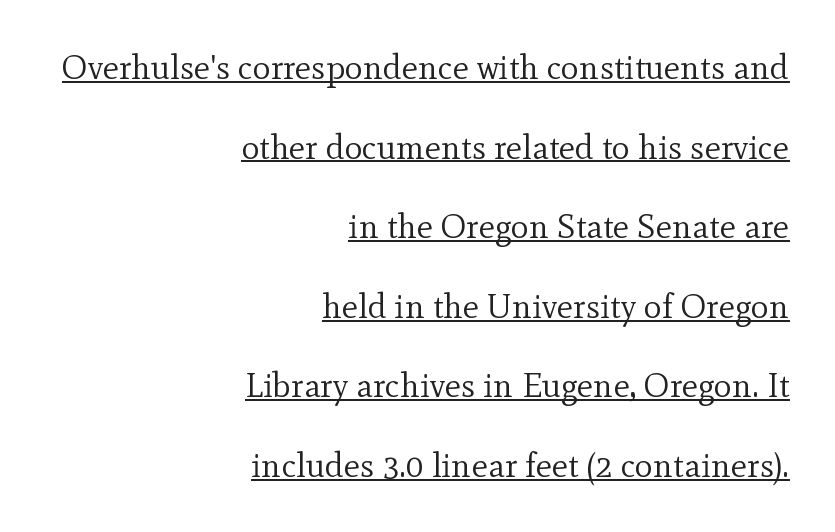
Think standard paragraph weight, or any step lighter than that. Type style note: has serifs. Descenders here cross a horizontal rule under the line. Students, note that the glyphs here touch the page at normal intervals. This block would shrink considerably if given ordinary leading; it's expanded now.
